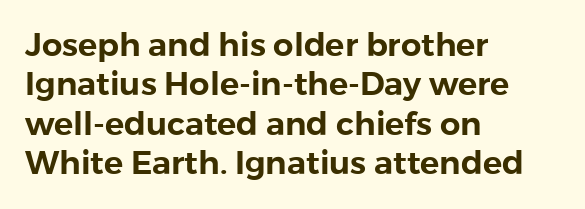
{"serif": "no", "italic": "no", "width": "normal", "stroke_contrast": "low", "x_height": "medium", "monospaced": "no", "underline": "no", "align": "left", "line_spacing_ratio": 1.23, "letter_spacing": "normal", "letter_spacing_em": 0.0, "glyph_px": 32}
